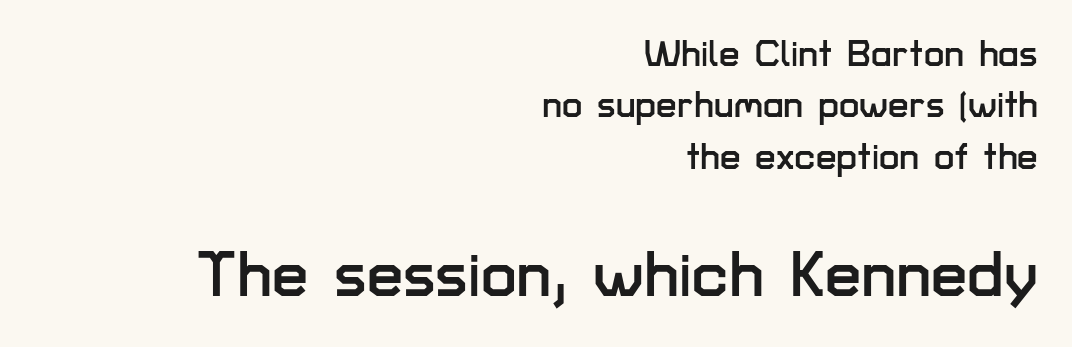
The image shows 65 px sans-serif type, upright; set right-aligned, normal line spacing (1.39x), normal letter spacing, not underlined; the second (bottom) block is 1.76x larger; low stroke contrast and a medium x-height.
